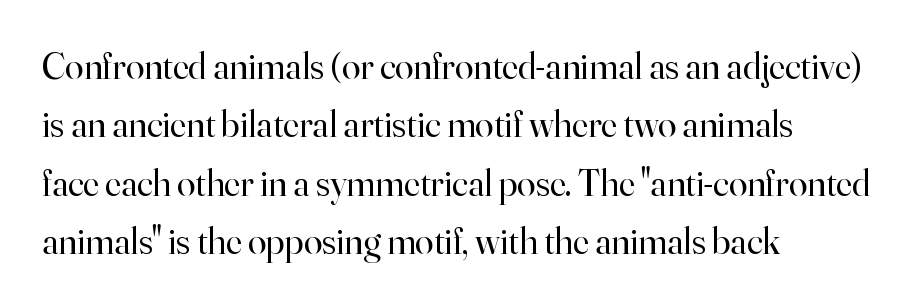
Q: Is the text bold? A: No.
Q: Is the text italic (slanted)? A: No, it is upright.
Q: Is the typeface a serif or a sans-serif typeface? A: Serif.
Q: Is the text underlined? A: No.
Q: How is the paragraph aligned? A: Left-aligned.
Q: Is the spacing between letters normal or unusually wide? A: Normal.
Q: Is the spacing between lines tight, normal or loose? A: Normal.
Q: Width (condensed, normal, or wide)? A: Normal.
Q: Stroke contrast? A: High.
Q: x-height? A: Small.
Q: Monospaced? A: No.
